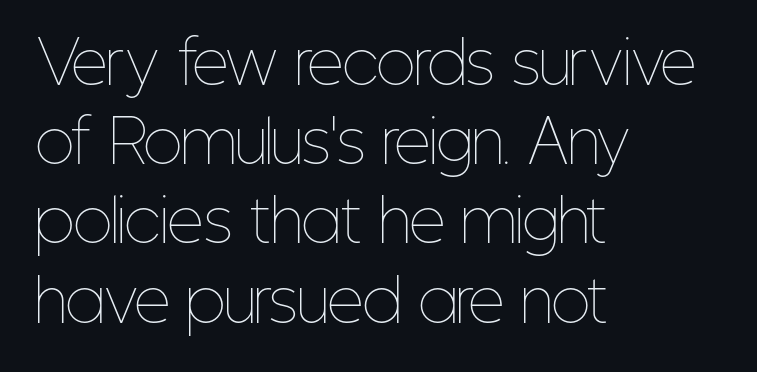
Q: Is the text bold? A: No.
Q: Is the text italic (slanted)? A: No, it is upright.
Q: Is the text underlined? A: No.
Q: How is the paragraph aligned? A: Left-aligned.
Q: Is the spacing between letters normal or unusually wide? A: Normal.
Q: Is the spacing between lines tight, normal or loose? A: Normal.
Q: Width (condensed, normal, or wide)? A: Condensed.
Q: Stroke contrast? A: Low.
Q: x-height? A: Medium.
Q: Monospaced? A: No.
